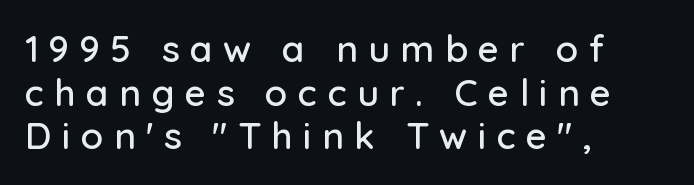
Every stem runs plumb, perpendicular to the baseline. Note the varied advance widths — an 'i' is clearly narrower than an 'm'. Nothing sits at the stroke ends, so this counts as sans-serif. Descender tails drop into unmarked territory.
